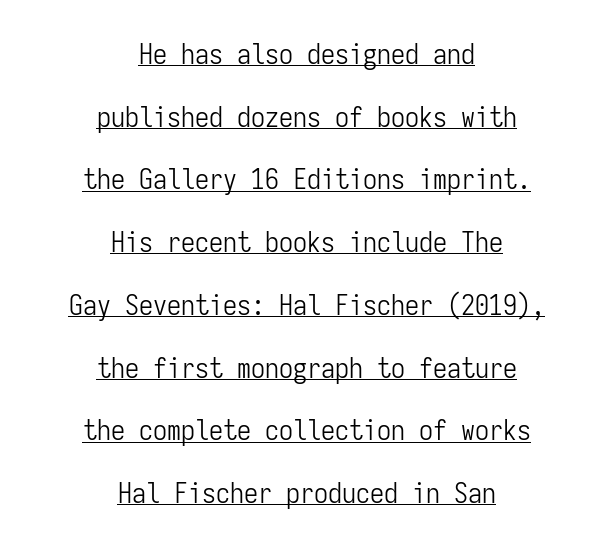
The image shows 28 px light, condensed sans-serif type, upright, monospaced; set centered, loose line spacing (2.24x), normal letter spacing, underlined; low stroke contrast and a medium x-height.
